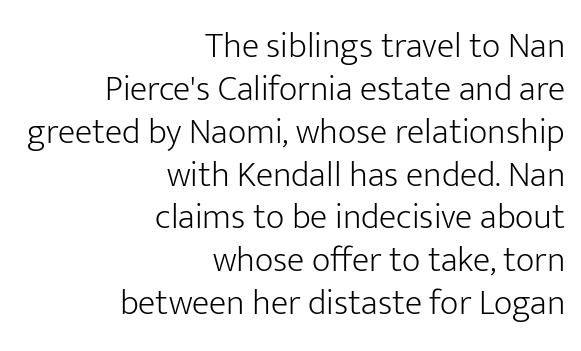
What stands out about the letter spacing? Nothing — it is the standard amount. Each stroke keeps to a modest, everyday thickness or less. The foot of each line stays bare and open. The face used here is proportionally spaced, like ordinary book or web type. Horizontal alignment here is rightward, an uncommon choice for prose. When letters stand straight like this, we call the style roman or upright.
